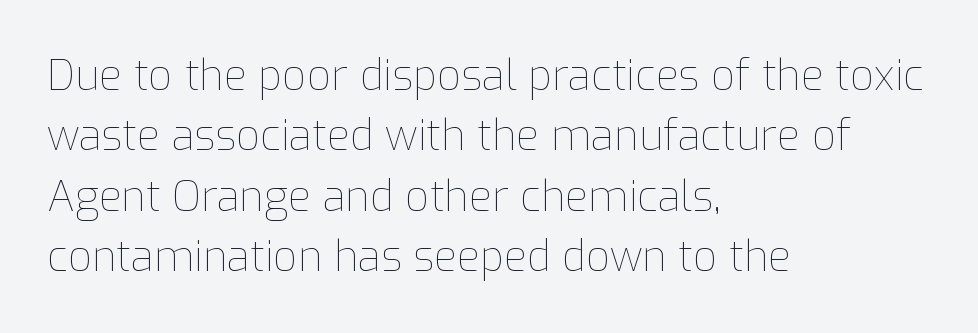
Looks like regular typesetting: each glyph gets only the width it needs. Evenly set lines give the paragraph a standard silhouette. Does extra space separate the letters? No, they use regular spacing. Ascenders rise straight up at ninety degrees. Compared with a centered layout, this one pins lines to the left instead.
